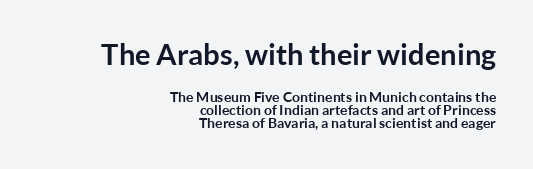
Q: Is the text bold? A: Yes.
Q: Is the text italic (slanted)? A: No, it is upright.
Q: Is the typeface a serif or a sans-serif typeface? A: Sans-serif.
Q: Is the text underlined? A: No.
Q: How is the paragraph aligned? A: Right-aligned.
Q: Is the spacing between letters normal or unusually wide? A: Normal.
Q: Is the spacing between lines tight, normal or loose? A: Tight.
Q: Which block of text is set in a larger size, the first (top) or the second (bottom)? A: The first (top) one.
Q: Width (condensed, normal, or wide)? A: Normal.
Q: Stroke contrast? A: Low.
Q: x-height? A: Medium.
Q: Monospaced? A: No.
